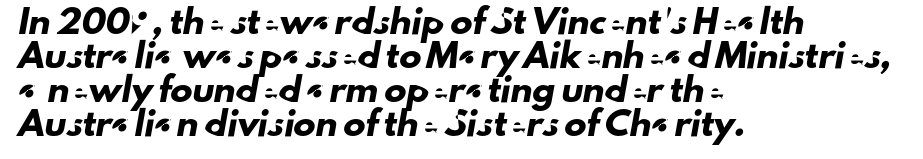
The lines in this sample share a left origin and differ only in where they stop. Each word holds together tightly as a unit, with standard inter-letter gaps. Evenly set lines give the paragraph a standard silhouette. Clear beneath every line of the passage.
